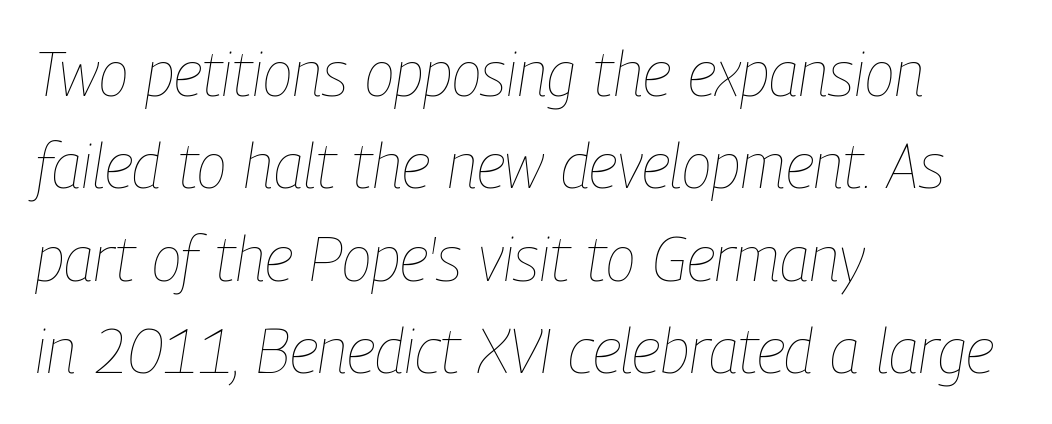
Q: Is the text bold? A: No.
Q: Is the text italic (slanted)? A: Yes, it leans right by about 9 degrees.
Q: Is the text underlined? A: No.
Q: How is the paragraph aligned? A: Left-aligned.
Q: Is the spacing between letters normal or unusually wide? A: Normal.
Q: Is the spacing between lines tight, normal or loose? A: Normal.
Q: Width (condensed, normal, or wide)? A: Condensed.
Q: Stroke contrast? A: Low.
Q: x-height? A: Medium.
Q: Monospaced? A: No.
